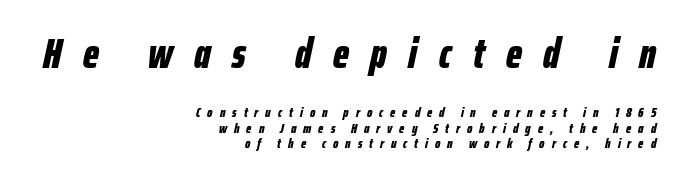
{"italic": "yes", "lean": "right", "slant_degrees": 12, "bold": "yes", "weight": "bold", "width": "condensed", "stroke_contrast": "low", "x_height": "medium", "monospaced": "no", "underline": "no", "align": "right", "line_spacing": "tight", "line_spacing_ratio": 1.11, "letter_spacing": "wide", "letter_spacing_em": 0.5, "larger_block": "first", "size_ratio": 3.07, "glyph_px": 43}
